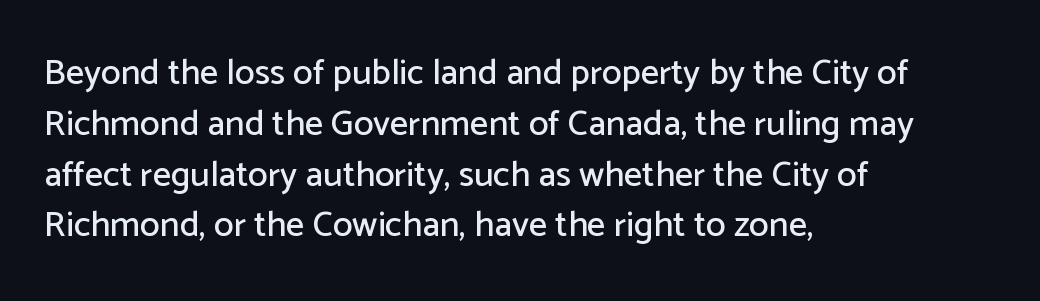
Q: Is the text italic (slanted)? A: No, it is upright.
Q: Is the typeface a serif or a sans-serif typeface? A: Sans-serif.
Q: Is the text underlined? A: No.
Q: How is the paragraph aligned? A: Left-aligned.
Q: Is the spacing between letters normal or unusually wide? A: Normal.
Q: Is the spacing between lines tight, normal or loose? A: Normal.
Q: Width (condensed, normal, or wide)? A: Normal.
Q: Stroke contrast? A: Low.
Q: x-height? A: Medium.
Q: Monospaced? A: No.
